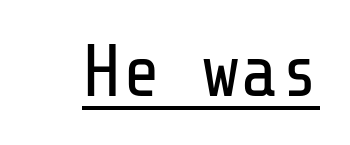
The image shows 73 px regular-weight sans-serif type, upright; set normal letter spacing, underlined; low stroke contrast and a medium x-height.
